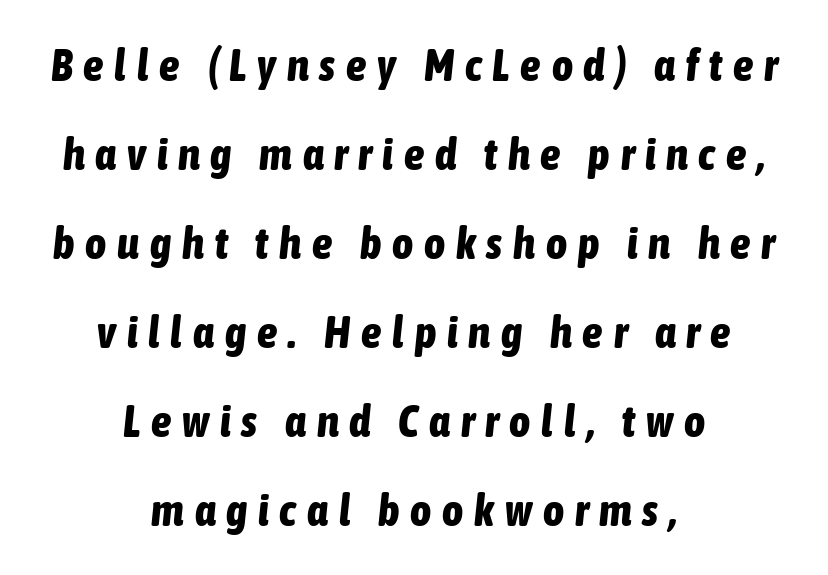
{"italic": "yes", "lean": "right", "slant_degrees": 6, "bold": "yes", "weight": "bold", "width": "condensed", "stroke_contrast": "low", "x_height": "medium", "monospaced": "no", "underline": "no", "align": "center", "line_spacing": "loose", "line_spacing_ratio": 1.98, "letter_spacing": "wide", "letter_spacing_em": 0.24, "glyph_px": 45}
